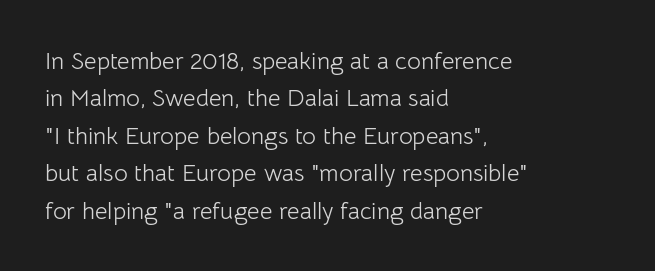
{"italic": "no", "bold": "no", "underline": "no", "align": "left", "line_spacing": "normal", "line_spacing_ratio": 1.56, "letter_spacing": "normal", "letter_spacing_em": 0.0, "glyph_px": 24}
